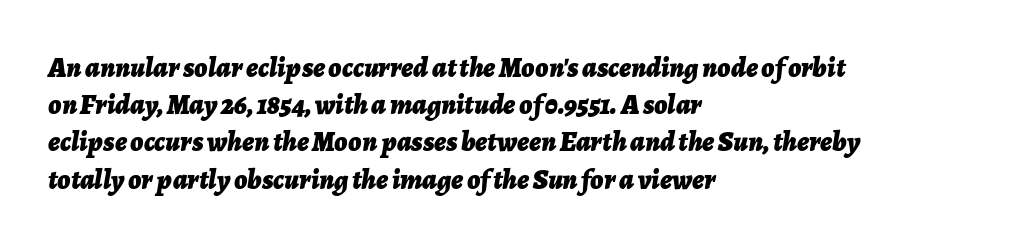
Q: Is the text bold? A: Yes.
Q: Is the text italic (slanted)? A: Yes, it leans right by about 7 degrees.
Q: Is the text underlined? A: No.
Q: How is the paragraph aligned? A: Left-aligned.
Q: Is the spacing between letters normal or unusually wide? A: Normal.
Q: Is the spacing between lines tight, normal or loose? A: Normal.
Q: Width (condensed, normal, or wide)? A: Normal.
Q: Stroke contrast? A: Low.
Q: x-height? A: Medium.
Q: Monospaced? A: No.
